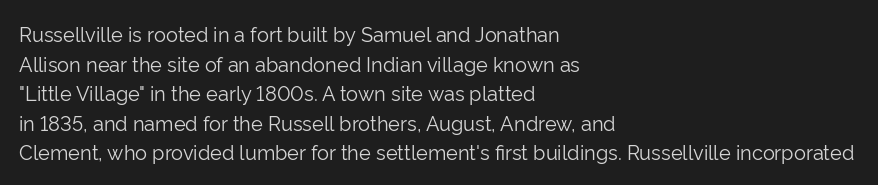
Compared with a typical body face, this is equally light or lighter still. The line texture is even and compact thanks to regular tracking. The space directly below the letters is spotless. Nope, not italic — everything's standing straight.
